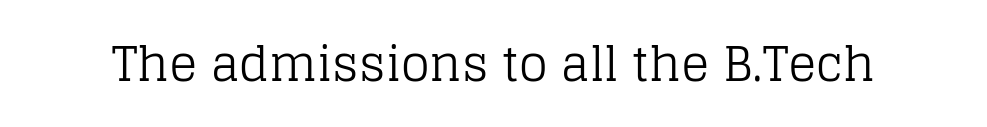
Q: Is the text bold? A: No.
Q: Is the text italic (slanted)? A: No, it is upright.
Q: Is the typeface a serif or a sans-serif typeface? A: Serif.
Q: Is the text underlined? A: No.
Q: Is the spacing between letters normal or unusually wide? A: Normal.
Q: Width (condensed, normal, or wide)? A: Normal.
Q: Stroke contrast? A: Low.
Q: x-height? A: Large.
Q: Monospaced? A: No.
